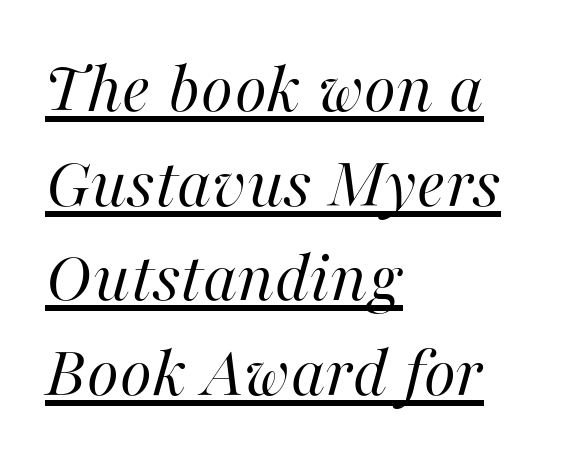
Is there much room between lines? A standard amount, neither cramped nor airy. Note the varied advance widths — an 'i' is clearly narrower than an 'm'. Notice how the stems are inclined rather than vertical — that's the hallmark of italics. Ink coverage per letter is moderate at most.
